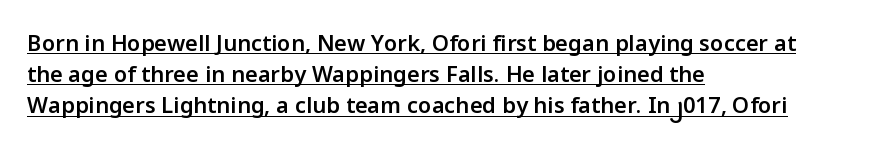
The image shows 22 px text type, upright; set left-aligned, normal line spacing (1.42x), normal letter spacing, underlined.
